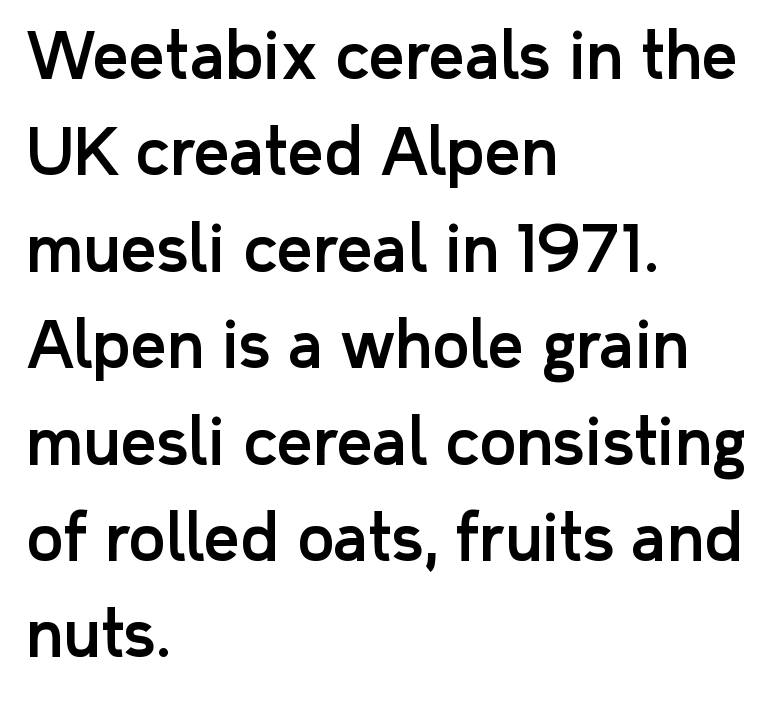
No feet cap the strokes, marking this as sans-serif type. One-word summary of the alignment: left. Clear beneath every line of the passage. A typesetter would mark this as roman, not italic.
